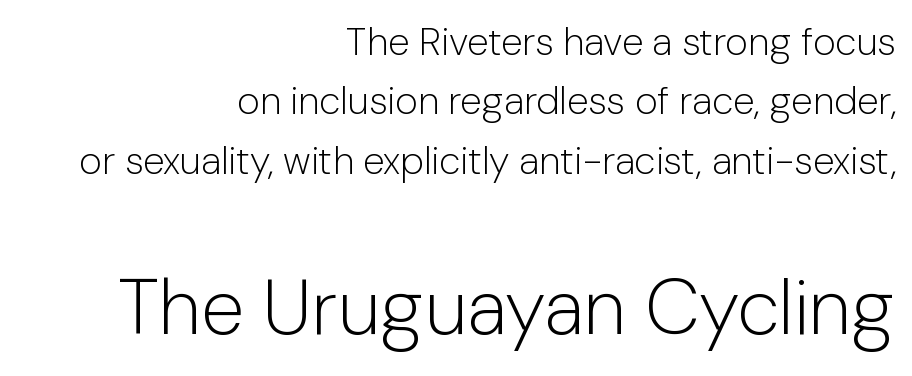
Q: Is the text bold? A: No.
Q: Is the text italic (slanted)? A: No, it is upright.
Q: Is the typeface a serif or a sans-serif typeface? A: Sans-serif.
Q: Is the text underlined? A: No.
Q: How is the paragraph aligned? A: Right-aligned.
Q: Is the spacing between letters normal or unusually wide? A: Normal.
Q: Is the spacing between lines tight, normal or loose? A: Normal.
Q: Which block of text is set in a larger size, the first (top) or the second (bottom)? A: The second (bottom) one.
Q: Width (condensed, normal, or wide)? A: Normal.
Q: Stroke contrast? A: Low.
Q: x-height? A: Medium.
Q: Monospaced? A: No.
